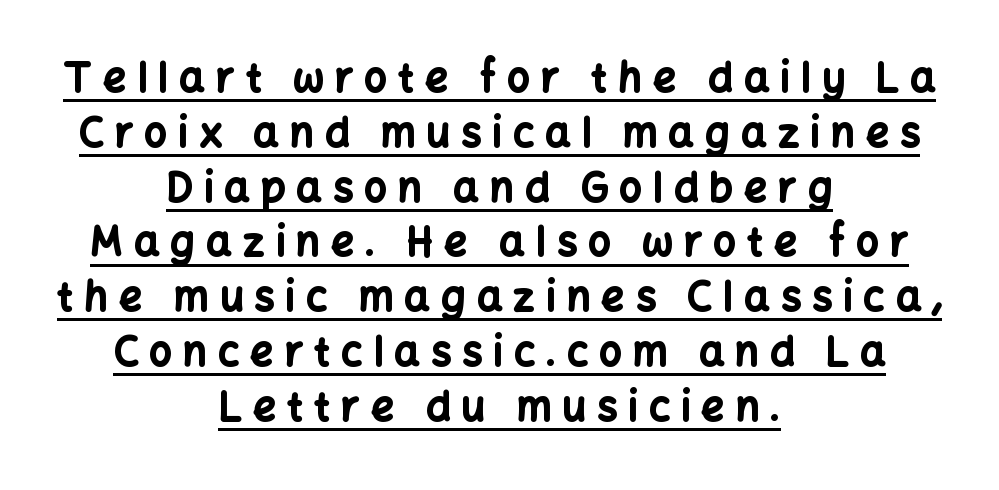
Posture: upright roman. Heft: maximum for text — a bold. Nothing sits at the stroke ends, so this counts as sans-serif. These lines are rendered in a variable-pitch font.
